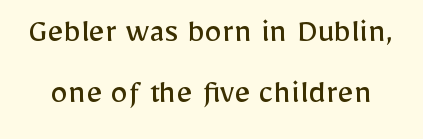
The image shows 35 px regular-weight sans-serif type, upright; set line spacing 1.74x, normal letter spacing, not underlined; low stroke contrast and a medium x-height.
